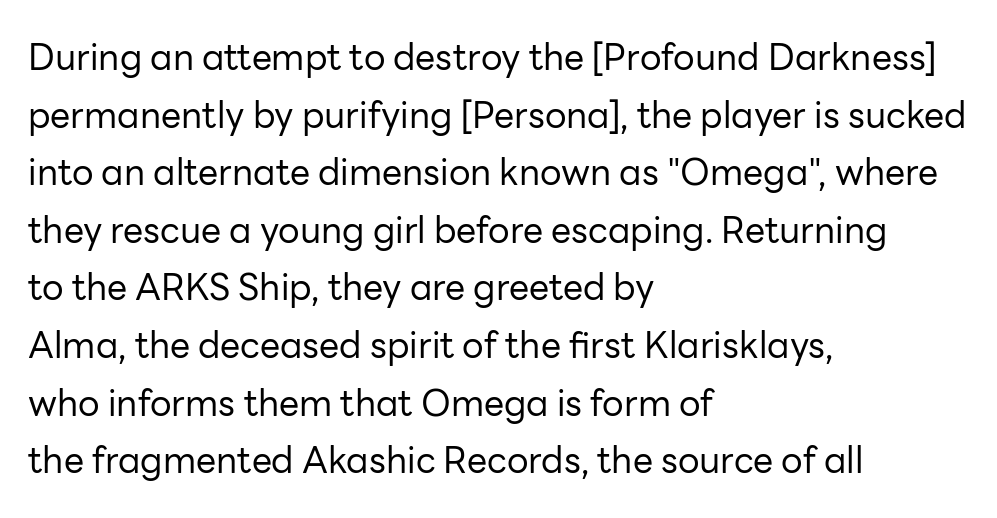
The image shows 36 px regular-weight sans-serif type, upright; set left-aligned, normal line spacing (1.6x), normal letter spacing, not underlined; low stroke contrast and a medium x-height.
